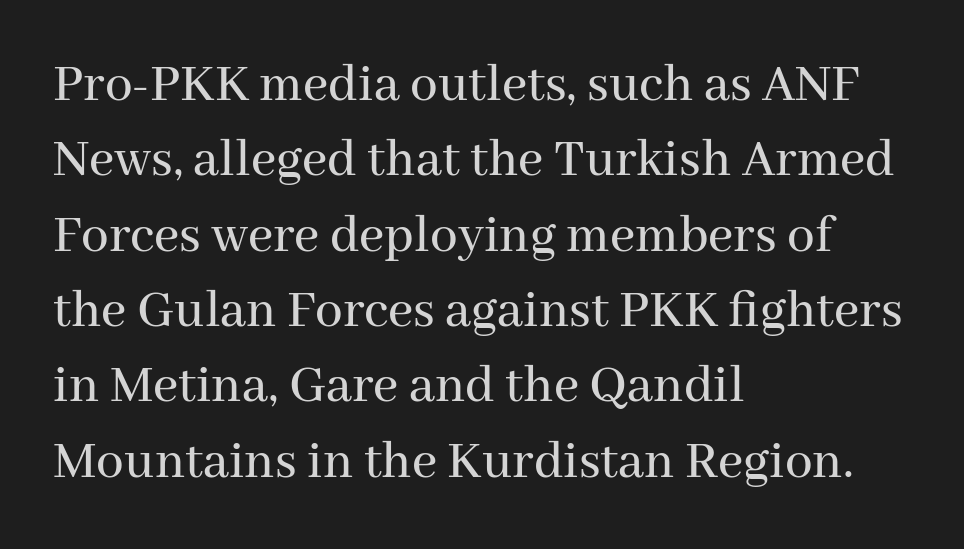
The image shows 55 px serif type, upright; set left-aligned, normal line spacing (1.37x), normal letter spacing, not underlined; medium stroke contrast and a medium x-height.
